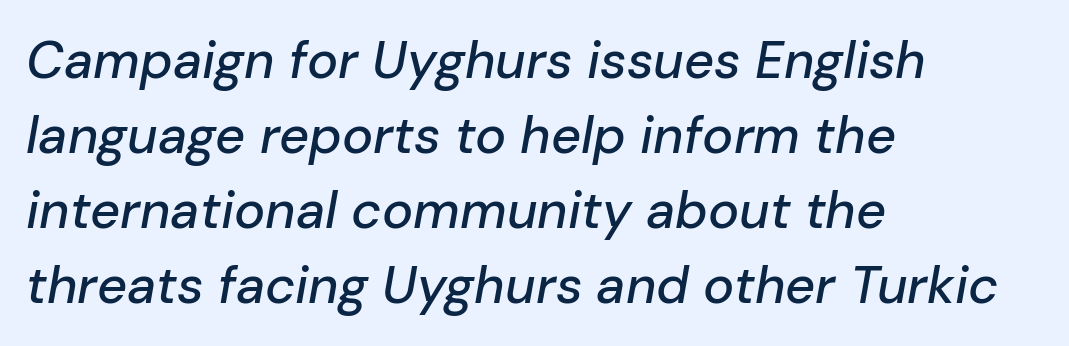
Q: Is the text italic (slanted)? A: Yes, it leans right by about 10 degrees.
Q: Is the text underlined? A: No.
Q: How is the paragraph aligned? A: Left-aligned.
Q: Is the spacing between letters normal or unusually wide? A: Normal.
Q: Is the spacing between lines tight, normal or loose? A: Normal.
Q: Width (condensed, normal, or wide)? A: Normal.
Q: Stroke contrast? A: Low.
Q: x-height? A: Medium.
Q: Monospaced? A: No.
